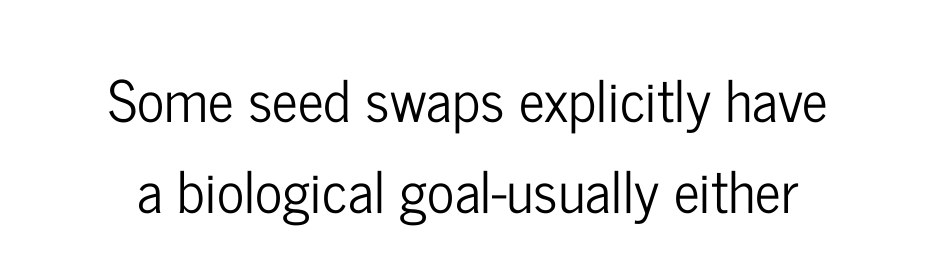
You can tell from the bare stems that sans-serif type was used. Rendered with straight, roman letterforms. Plain, unruled lines of type. Do the characters align in a grid? No, the font is proportional. The line texture is even and compact thanks to regular tracking. This block has exactly the height ordinary leading produces.
